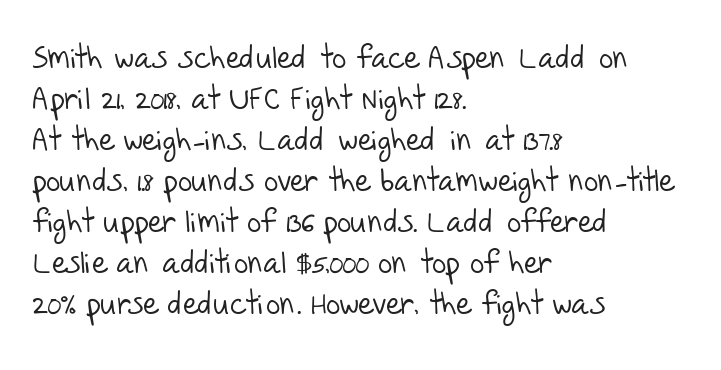
Q: Is the text bold? A: No.
Q: Is the typeface a serif or a sans-serif typeface? A: Sans-serif.
Q: Is the text underlined? A: No.
Q: How is the paragraph aligned? A: Left-aligned.
Q: Is the spacing between letters normal or unusually wide? A: Normal.
Q: Is the spacing between lines tight, normal or loose? A: Normal.
Q: Width (condensed, normal, or wide)? A: Normal.
Q: Stroke contrast? A: Low.
Q: x-height? A: Large.
Q: Monospaced? A: No.
